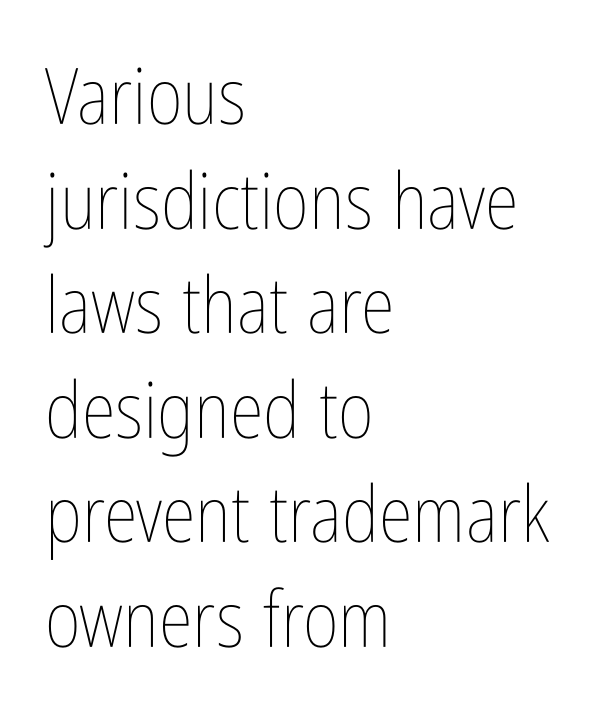
{"italic": "no", "bold": "no", "weight": "thin", "width": "condensed", "stroke_contrast": "low", "x_height": "medium", "monospaced": "no", "underline": "no", "align": "left", "line_spacing": "normal", "line_spacing_ratio": 1.34, "letter_spacing": "normal", "letter_spacing_em": 0.0, "glyph_px": 78}
